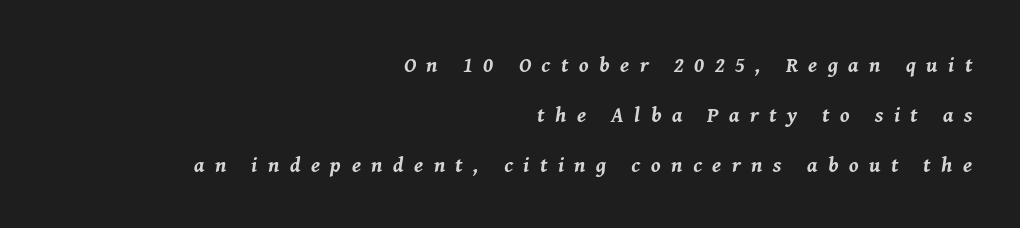
{"italic": "yes", "lean": "right", "slant_degrees": 8, "bold": "yes", "underline": "no", "align": "right", "line_spacing": "loose", "line_spacing_ratio": 2.38, "letter_spacing": "wide", "letter_spacing_em": 0.5, "glyph_px": 21}
